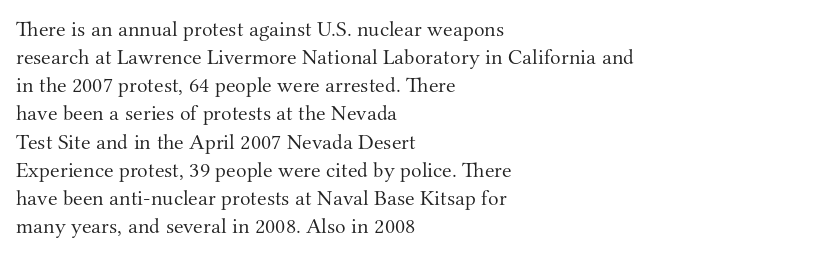
Q: Is the text bold? A: No.
Q: Is the text italic (slanted)? A: No, it is upright.
Q: Is the text underlined? A: No.
Q: How is the paragraph aligned? A: Left-aligned.
Q: Is the spacing between letters normal or unusually wide? A: Normal.
Q: Is the spacing between lines tight, normal or loose? A: Normal.
